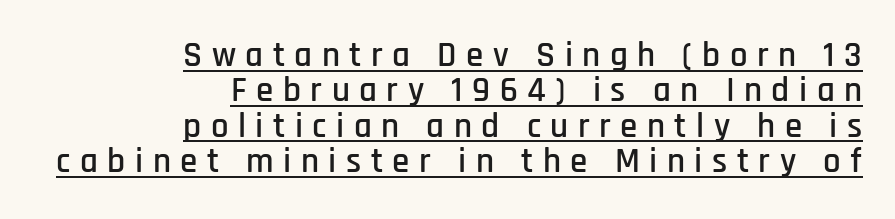
Q: Is the text italic (slanted)? A: No, it is upright.
Q: Is the typeface a serif or a sans-serif typeface? A: Sans-serif.
Q: Is the text underlined? A: Yes.
Q: How is the paragraph aligned? A: Right-aligned.
Q: Is the spacing between letters normal or unusually wide? A: Unusually wide.
Q: Is the spacing between lines tight, normal or loose? A: Tight.
Q: Width (condensed, normal, or wide)? A: Condensed.
Q: Stroke contrast? A: Low.
Q: x-height? A: Large.
Q: Monospaced? A: No.
